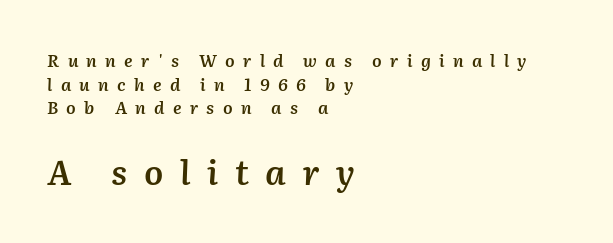
The image shows 34 px semibold type, italic (leaning right); set left-aligned, normal line spacing (1.39x), unusually wide letter spacing (+0.49 em), not underlined; the second (bottom) block is 2.0x larger; medium stroke contrast and a medium x-height.
